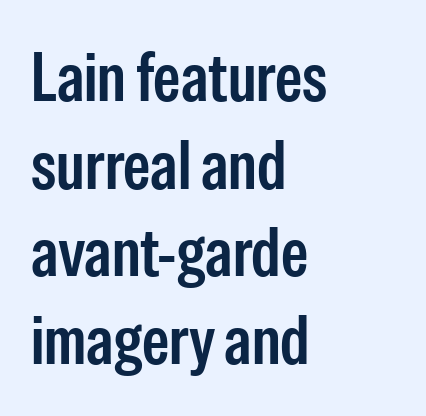
{"serif": "no", "italic": "no", "bold": "semi", "weight": "semibold", "width": "condensed", "stroke_contrast": "low", "x_height": "medium", "monospaced": "no", "underline": "no", "align": "left", "line_spacing": "normal", "line_spacing_ratio": 1.27, "letter_spacing": "normal", "letter_spacing_em": 0.0, "glyph_px": 69}
